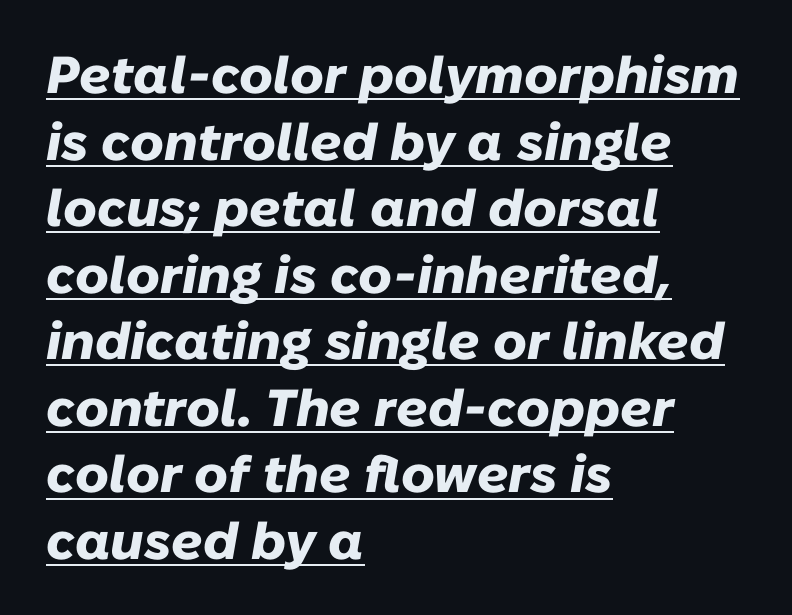
Q: Is the text bold? A: Yes.
Q: Is the text italic (slanted)? A: Yes, it leans right by about 10 degrees.
Q: Is the text underlined? A: Yes.
Q: How is the paragraph aligned? A: Left-aligned.
Q: Is the spacing between letters normal or unusually wide? A: Normal.
Q: Is the spacing between lines tight, normal or loose? A: Normal.
Q: Width (condensed, normal, or wide)? A: Normal.
Q: Stroke contrast? A: Low.
Q: x-height? A: Medium.
Q: Monospaced? A: No.
